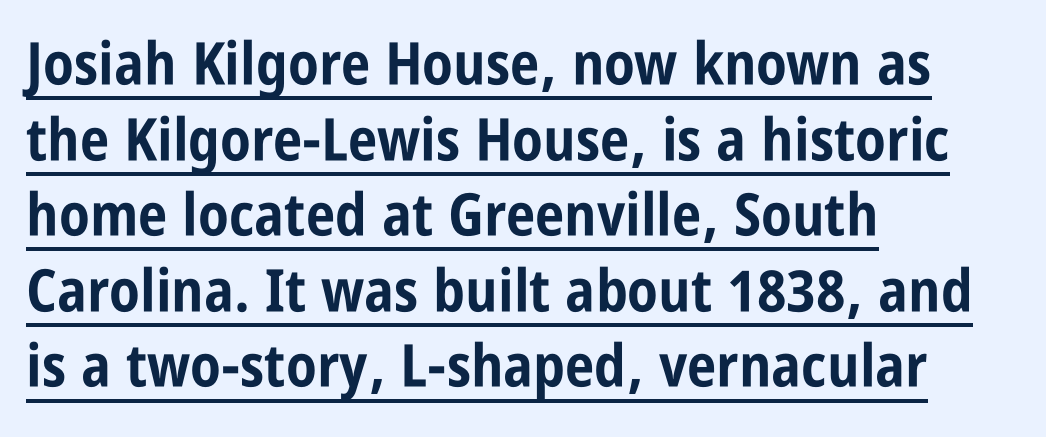
The image shows 59 px bold, condensed sans-serif type, upright; set left-aligned, normal line spacing (1.28x), normal letter spacing, underlined; low stroke contrast and a large x-height.
